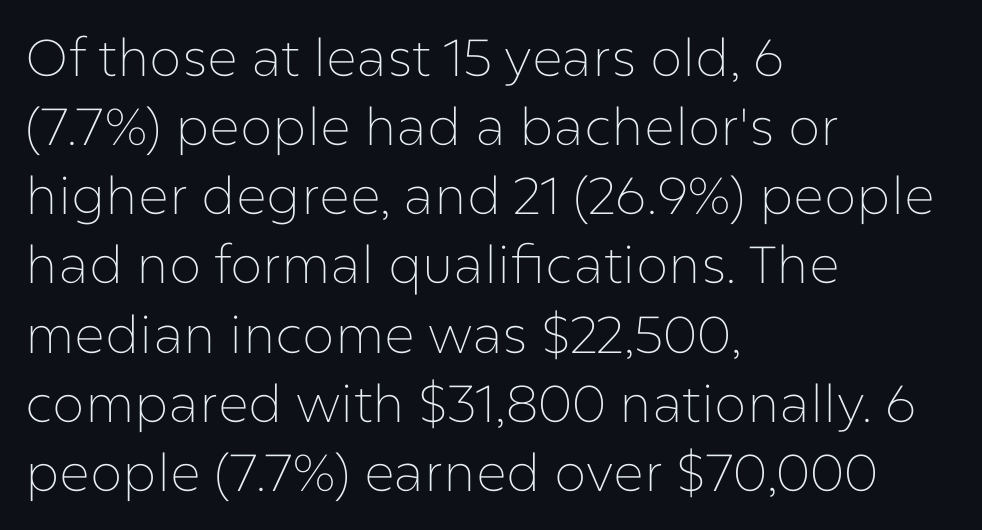
The image shows 52 px thin sans-serif type, upright; set left-aligned, normal line spacing (1.33x), normal letter spacing, not underlined; low stroke contrast and a medium x-height.
